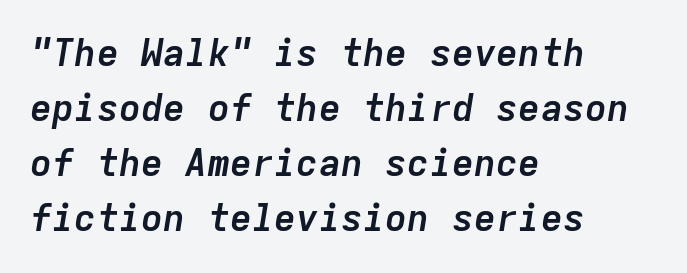
{"italic": "yes", "lean": "right", "slant_degrees": 9, "bold": "yes", "weight": "semibold", "width": "normal", "stroke_contrast": "low", "x_height": "medium", "monospaced": "yes", "underline": "no", "align": "left", "line_spacing": "normal", "line_spacing_ratio": 1.49, "letter_spacing": "normal", "letter_spacing_em": 0.0, "glyph_px": 37}
